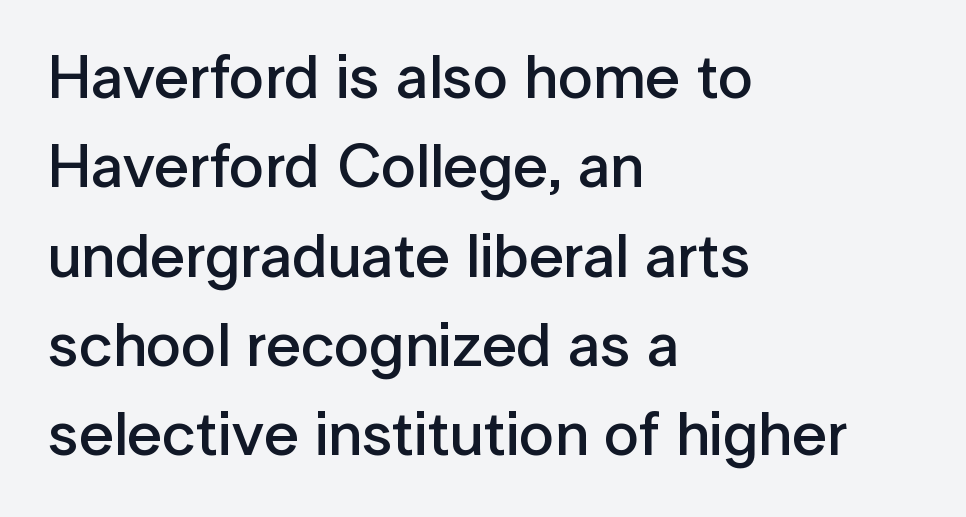
This sample keeps an unexceptional amount of space between lines. Compared with an ordinary text face, these strokes are moderately heavier — a semibold. Look at the bottom of the vertical strokes: they stop flat, with no serifs. Posture: vertical. Spacing verdict: proportional, widths tailored to each character.
